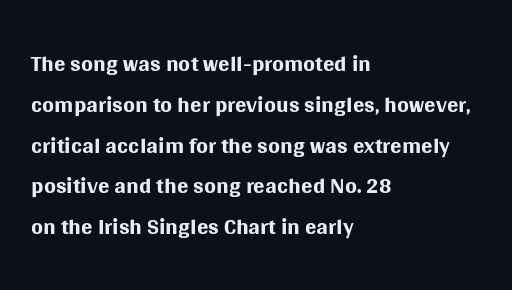
The image shows 34 px regular-weight sans-serif type, upright; set left-aligned, line spacing 1.2x, normal letter spacing, not underlined; medium stroke contrast and a large x-height.
